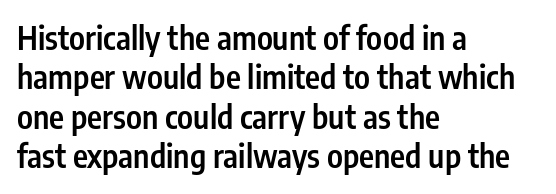
{"serif": "no", "italic": "no", "bold": "semi", "weight": "semibold", "width": "condensed", "stroke_contrast": "low", "x_height": "medium", "monospaced": "no", "underline": "no", "align": "left", "line_spacing_ratio": 1.23, "letter_spacing": "normal", "letter_spacing_em": 0.0, "glyph_px": 32}
